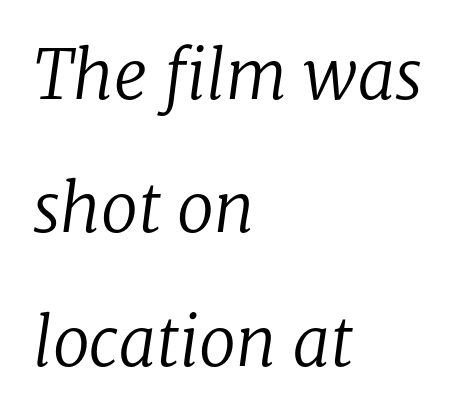
The image shows 67 px regular-weight serif type, italic (leaning right); set left-aligned, loose line spacing (1.99x), normal letter spacing, not underlined; low stroke contrast and a medium x-height.
